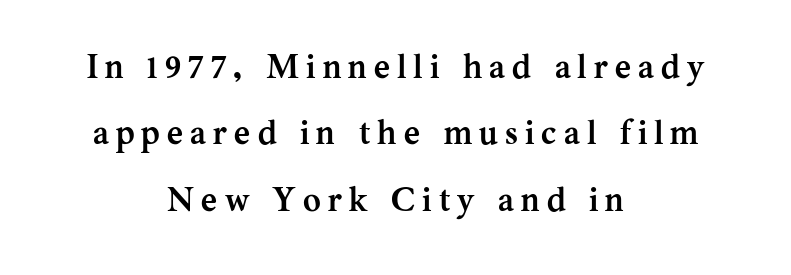
Line spacing here is loose. This rendering widens character spacing well past its baseline value. In CSS terms this would be text-align: center. The rendering uses a bold face; every stroke is thick and dark.
